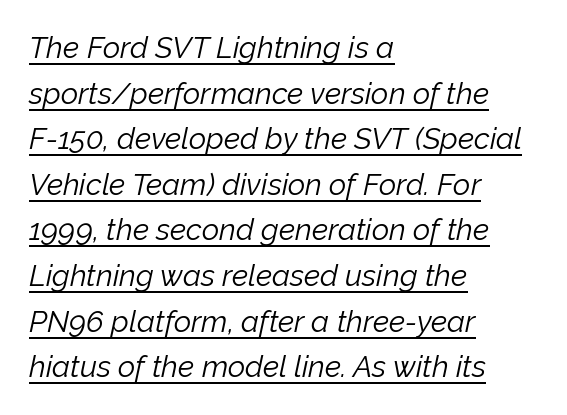
The image shows 30 px light type, italic (leaning right); set left-aligned, normal line spacing (1.52x), normal letter spacing, underlined; low stroke contrast and a medium x-height.
